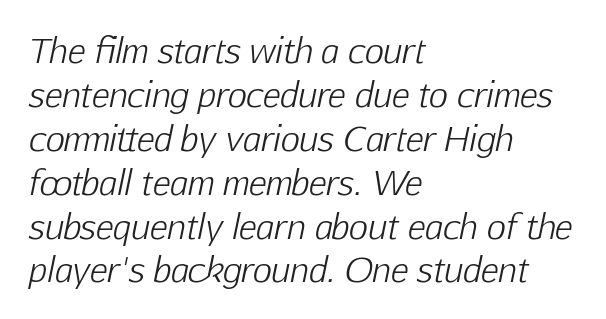
Q: Is the text bold? A: No.
Q: Is the text italic (slanted)? A: Yes, it leans right by about 12 degrees.
Q: Is the text underlined? A: No.
Q: How is the paragraph aligned? A: Left-aligned.
Q: Is the spacing between letters normal or unusually wide? A: Normal.
Q: Is the spacing between lines tight, normal or loose? A: Normal.
Q: Width (condensed, normal, or wide)? A: Normal.
Q: Stroke contrast? A: Low.
Q: x-height? A: Medium.
Q: Monospaced? A: No.
